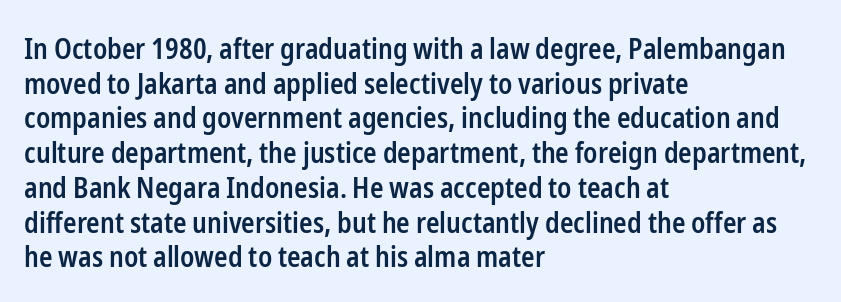
{"serif": "no", "italic": "no", "bold": "semi", "weight": "semibold", "width": "condensed", "stroke_contrast": "low", "x_height": "medium", "monospaced": "no", "underline": "no", "align": "left", "line_spacing_ratio": 1.24, "letter_spacing": "normal", "letter_spacing_em": 0.0, "glyph_px": 28}
